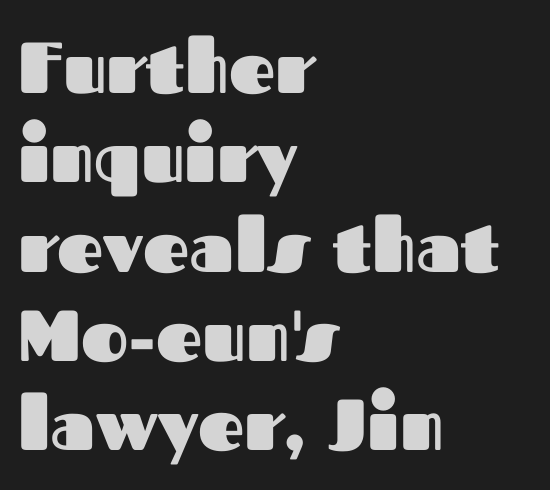
{"serif": "no", "italic": "no", "bold": "yes", "weight": "heavy", "width": "normal", "stroke_contrast": "medium", "x_height": "medium", "monospaced": "no", "underline": "no", "align": "left", "line_spacing_ratio": 1.24, "letter_spacing": "normal", "letter_spacing_em": 0.0, "glyph_px": 72}
